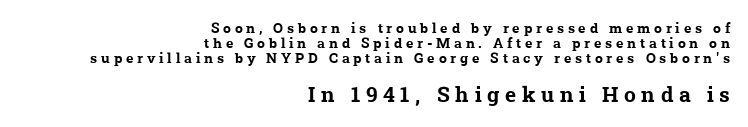
{"bold": "yes", "underline": "no", "align": "right", "line_spacing": "tight", "line_spacing_ratio": 1.08, "letter_spacing": "wide", "letter_spacing_em": 0.27, "larger_block": "second", "size_ratio": 1.5, "glyph_px": 21}
